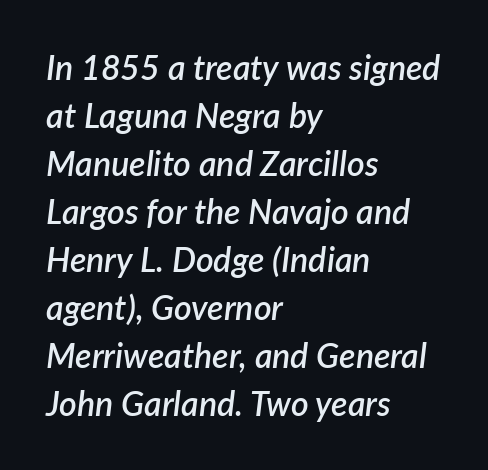
Q: Is the text bold? A: Semi-bold.
Q: Is the text italic (slanted)? A: Yes, it leans right by about 7 degrees.
Q: Is the text underlined? A: No.
Q: How is the paragraph aligned? A: Left-aligned.
Q: Is the spacing between letters normal or unusually wide? A: Normal.
Q: Is the spacing between lines tight, normal or loose? A: Normal.
Q: Width (condensed, normal, or wide)? A: Normal.
Q: Stroke contrast? A: Low.
Q: x-height? A: Medium.
Q: Monospaced? A: No.
